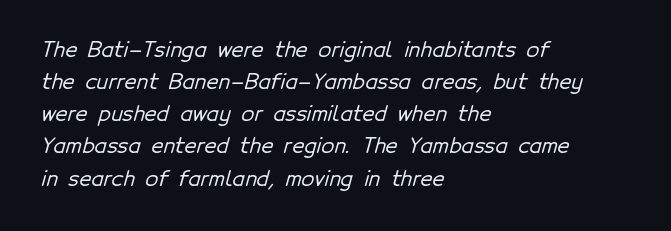
This block has exactly the height ordinary leading produces. Line beginnings align vertically; line endings do not. Descenders are the only things crossing below the line. Nothing unusual about the tracking: characters are spaced as the font intends.
